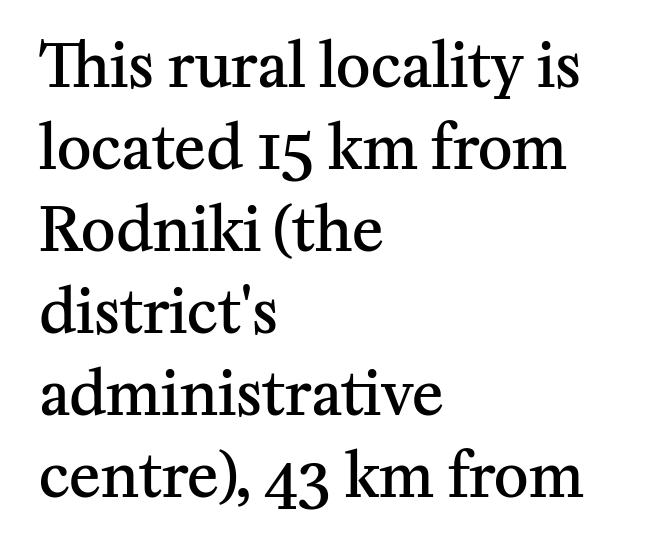
Q: Is the text bold? A: Semi-bold.
Q: Is the text italic (slanted)? A: No, it is upright.
Q: Is the typeface a serif or a sans-serif typeface? A: Serif.
Q: Is the text underlined? A: No.
Q: How is the paragraph aligned? A: Left-aligned.
Q: Is the spacing between letters normal or unusually wide? A: Normal.
Q: Is the spacing between lines tight, normal or loose? A: Normal.
Q: Width (condensed, normal, or wide)? A: Normal.
Q: Stroke contrast? A: Medium.
Q: x-height? A: Medium.
Q: Monospaced? A: No.
